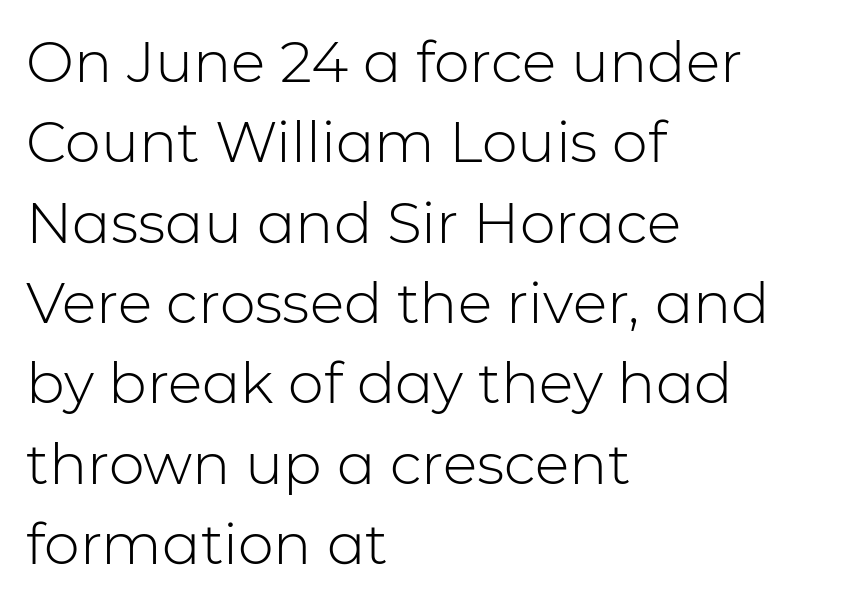
The image shows 57 px light sans-serif type, upright; set left-aligned, normal line spacing (1.41x), normal letter spacing, not underlined; low stroke contrast and a medium x-height.
